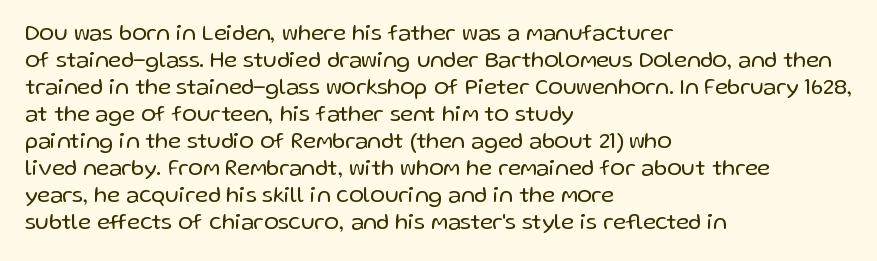
The image shows 22 px text type, upright; set left-aligned, line spacing 1.23x, normal letter spacing, not underlined.
